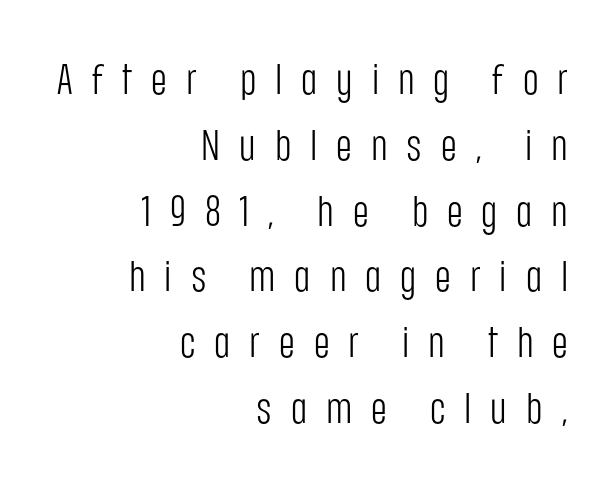
The image shows 43 px light, condensed sans-serif type, upright; set right-aligned, normal line spacing (1.53x), unusually wide letter spacing (+0.44 em), not underlined; low stroke contrast and a large x-height.
